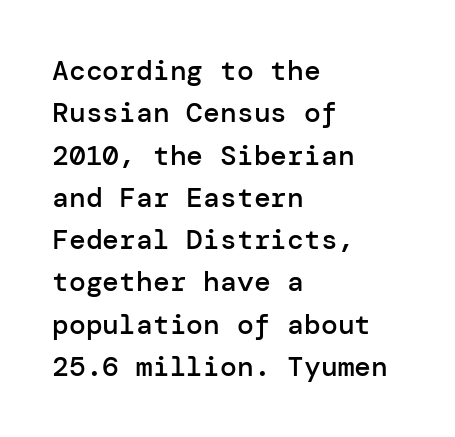
Q: Is the text bold? A: Semi-bold.
Q: Is the text italic (slanted)? A: No, it is upright.
Q: Is the typeface a serif or a sans-serif typeface? A: Sans-serif.
Q: Is the text underlined? A: No.
Q: How is the paragraph aligned? A: Left-aligned.
Q: Is the spacing between letters normal or unusually wide? A: Normal.
Q: Is the spacing between lines tight, normal or loose? A: Normal.
Q: Width (condensed, normal, or wide)? A: Normal.
Q: Stroke contrast? A: Low.
Q: x-height? A: Medium.
